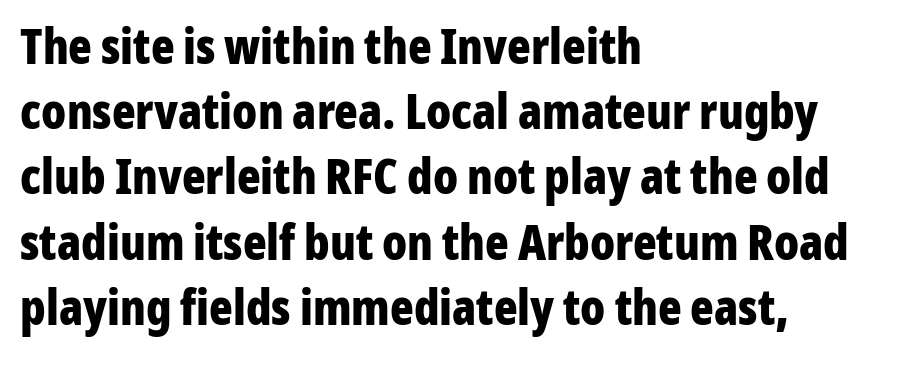
{"serif": "no", "italic": "no", "bold": "yes", "weight": "bold", "width": "condensed", "stroke_contrast": "low", "x_height": "medium", "monospaced": "no", "underline": "no", "align": "left", "line_spacing": "normal", "line_spacing_ratio": 1.33, "letter_spacing": "normal", "letter_spacing_em": 0.0, "glyph_px": 49}
